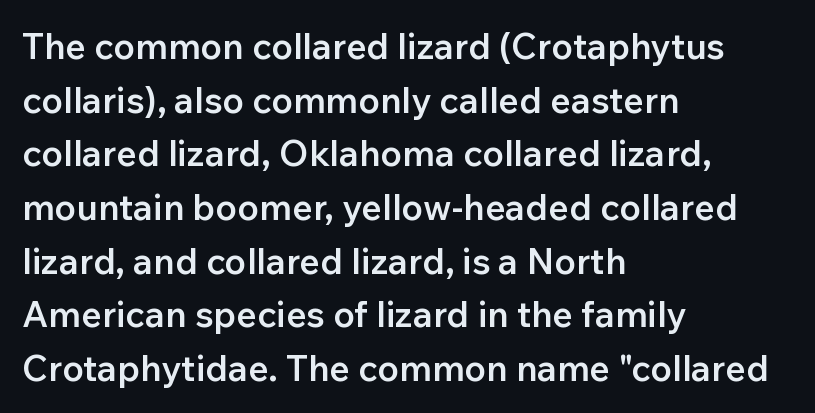
The space beneath each line is pristine and unruled. What's the leading like? Ordinary, nothing unusual. You can tell it's not italic because the verticals are truly vertical. You could not count columns in this text — the font is proportionally spaced. Check where the strokes stop: nothing finishes them off — pure sans. Short and long lines alike share a common starting point at left.
